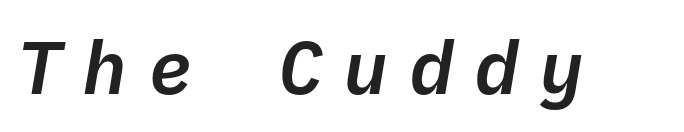
{"italic": "yes", "lean": "right", "slant_degrees": 10, "width": "normal", "stroke_contrast": "low", "x_height": "medium", "monospaced": "yes", "underline": "no", "letter_spacing": "wide", "letter_spacing_em": 0.27, "glyph_px": 75}
